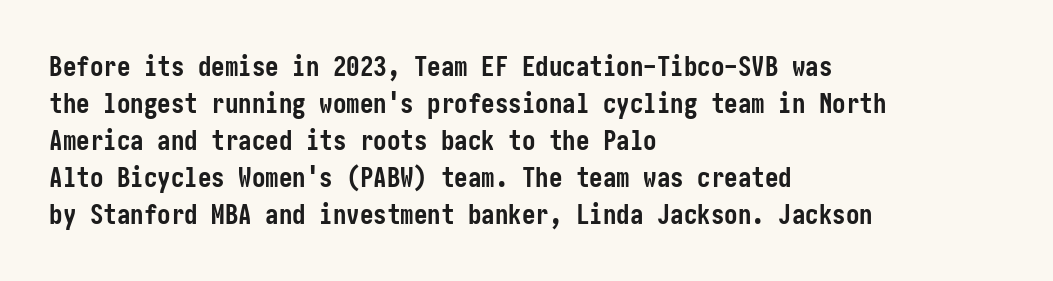
Q: Is the text bold? A: Yes.
Q: Is the text italic (slanted)? A: No, it is upright.
Q: Is the text underlined? A: No.
Q: How is the paragraph aligned? A: Left-aligned.
Q: Is the spacing between letters normal or unusually wide? A: Normal.
Q: Is the spacing between lines tight, normal or loose? A: Normal.
